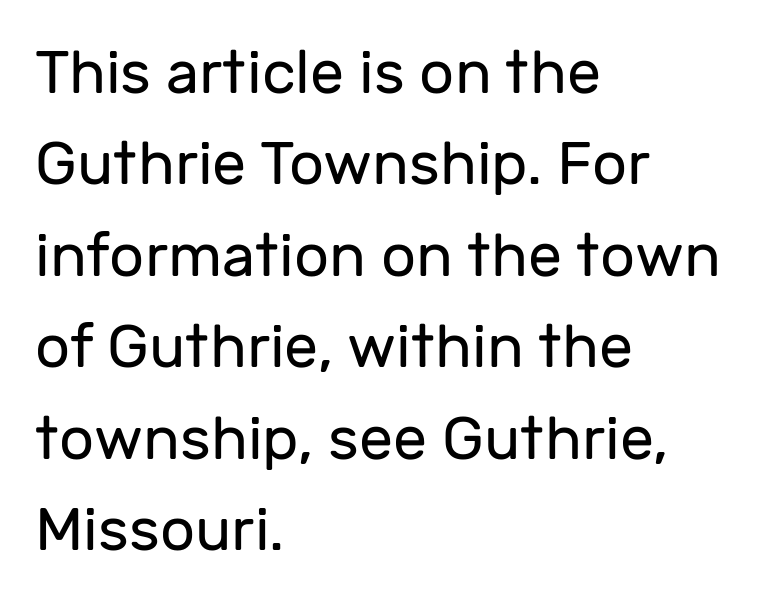
Q: Is the text bold? A: No.
Q: Is the text italic (slanted)? A: No, it is upright.
Q: Is the typeface a serif or a sans-serif typeface? A: Sans-serif.
Q: Is the text underlined? A: No.
Q: How is the paragraph aligned? A: Left-aligned.
Q: Is the spacing between letters normal or unusually wide? A: Normal.
Q: Is the spacing between lines tight, normal or loose? A: Normal.
Q: Width (condensed, normal, or wide)? A: Normal.
Q: Stroke contrast? A: Low.
Q: x-height? A: Medium.
Q: Monospaced? A: No.
